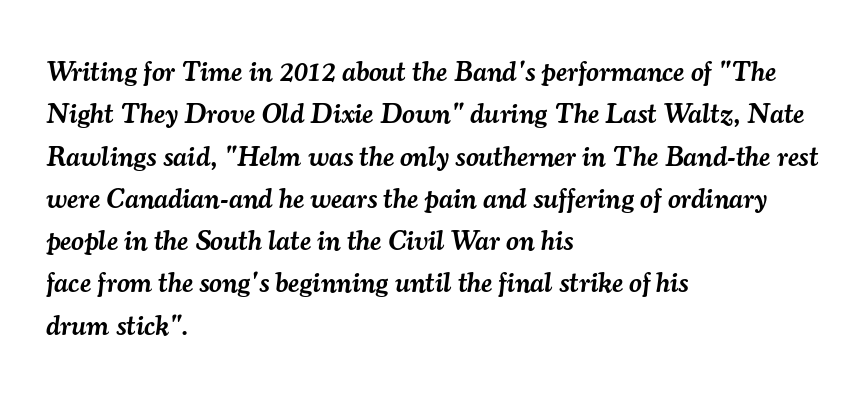
Weight check: semibold — heavier than regular, not quite bold. The text was rendered using a seriffed face with decorative stroke endings. The block of text has a typical density, with ordinary space between rows. Rendered with sloped, italic letterforms. Lines of text with bare space underneath. Here the designer chose a conventional face with non-uniform glyph widths.
